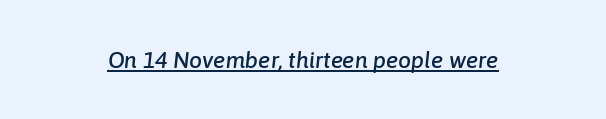
The image shows 23 px text type, italic (leaning right); set normal letter spacing, underlined.
